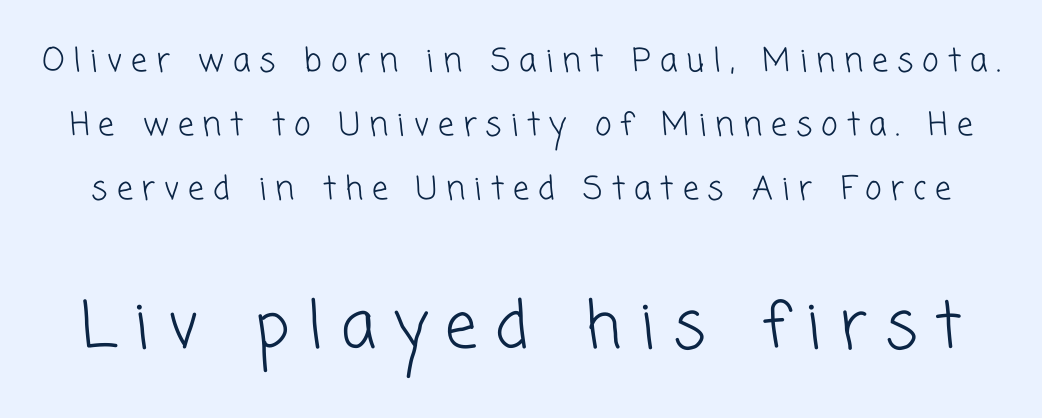
Serif or sans? Sans — the stroke terminals are bare. Quick note: underline off. Is the lower block the larger one? Yes — the lower block carries the bigger type. Here the designer chose a conventional face with non-uniform glyph widths.
